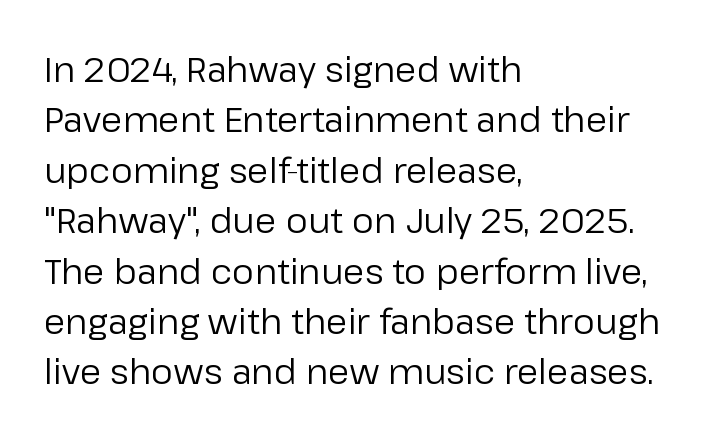
The image shows 35 px regular-weight sans-serif type, upright; set left-aligned, normal line spacing (1.44x), normal letter spacing, not underlined; low stroke contrast and a medium x-height.
